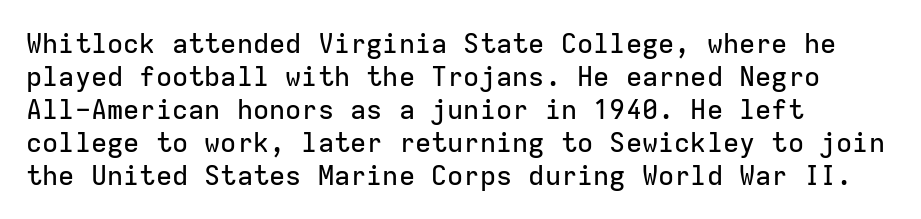
{"italic": "no", "underline": "no", "align": "left", "line_spacing_ratio": 1.22, "letter_spacing": "normal", "letter_spacing_em": 0.0, "glyph_px": 27}
